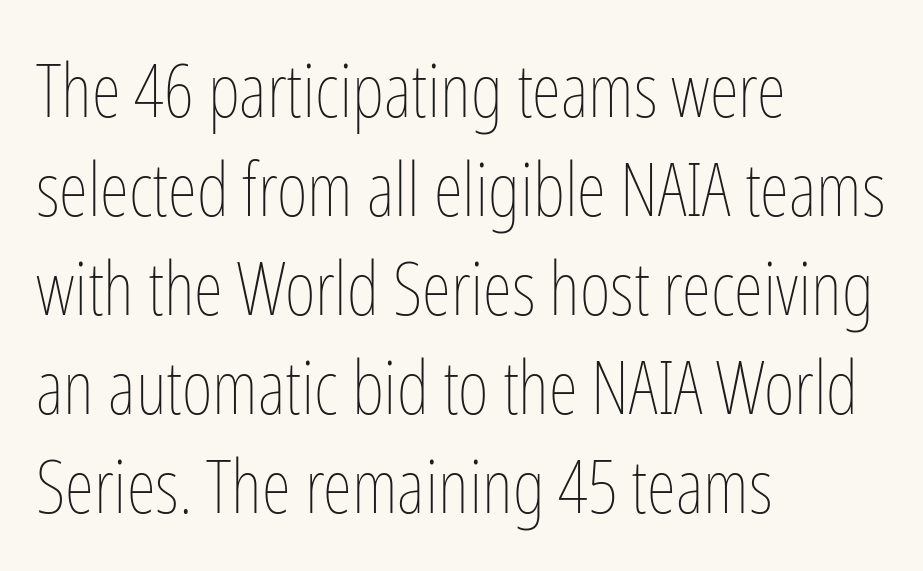
The image shows 75 px thin, condensed type, upright; set left-aligned, normal line spacing (1.32x), normal letter spacing, not underlined; low stroke contrast and a medium x-height.
